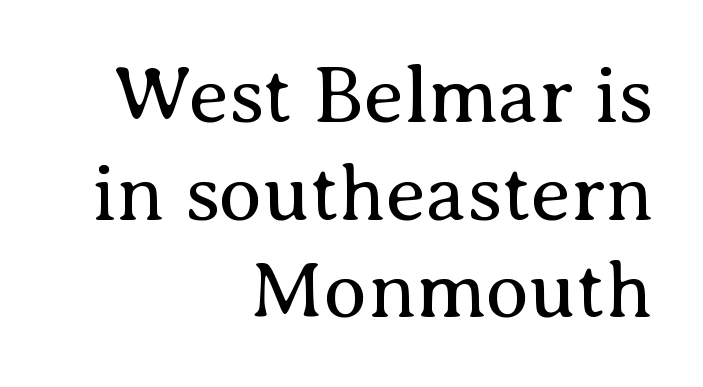
Q: Is the text bold? A: No.
Q: Is the text italic (slanted)? A: No, it is upright.
Q: Is the typeface a serif or a sans-serif typeface? A: Serif.
Q: Is the text underlined? A: No.
Q: How is the paragraph aligned? A: Right-aligned.
Q: Is the spacing between letters normal or unusually wide? A: Normal.
Q: Width (condensed, normal, or wide)? A: Normal.
Q: Stroke contrast? A: Medium.
Q: x-height? A: Medium.
Q: Monospaced? A: No.
